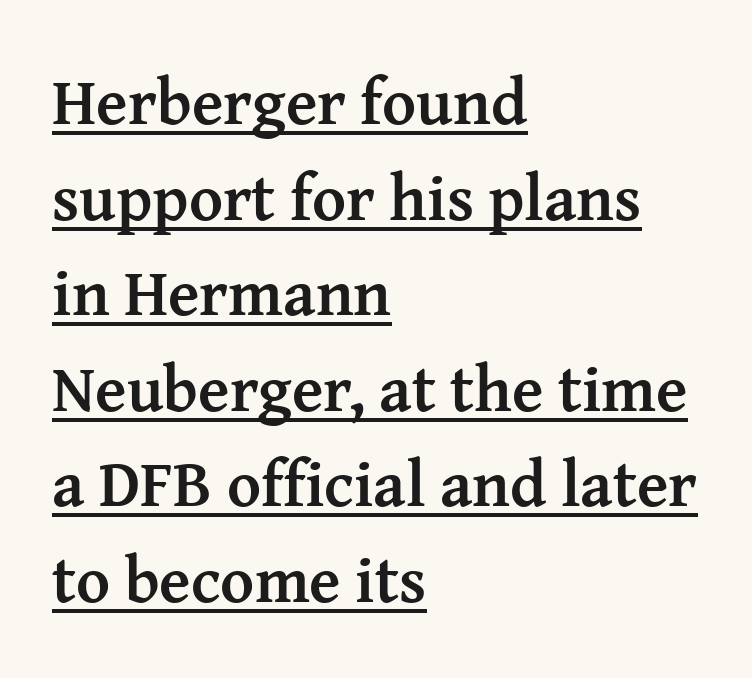
Q: Is the text bold? A: Yes.
Q: Is the text italic (slanted)? A: No, it is upright.
Q: Is the typeface a serif or a sans-serif typeface? A: Serif.
Q: Is the text underlined? A: Yes.
Q: How is the paragraph aligned? A: Left-aligned.
Q: Is the spacing between letters normal or unusually wide? A: Normal.
Q: Is the spacing between lines tight, normal or loose? A: Normal.
Q: Width (condensed, normal, or wide)? A: Normal.
Q: Stroke contrast? A: Medium.
Q: x-height? A: Medium.
Q: Monospaced? A: No.
